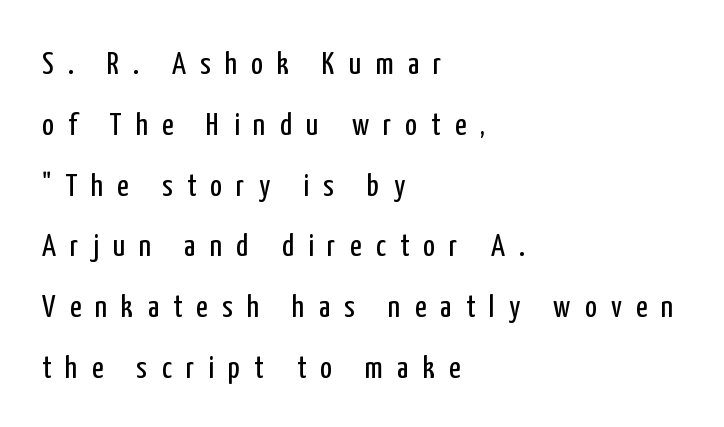
{"serif": "no", "italic": "no", "bold": "no", "weight": "regular", "width": "condensed", "stroke_contrast": "low", "x_height": "medium", "monospaced": "no", "underline": "no", "align": "left", "line_spacing": "loose", "line_spacing_ratio": 1.9, "letter_spacing": "wide", "letter_spacing_em": 0.44, "glyph_px": 32}
